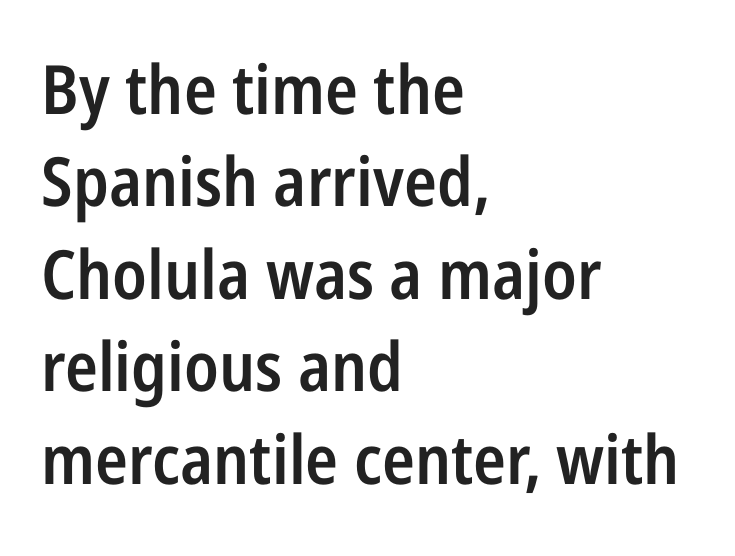
{"serif": "no", "italic": "no", "bold": "semi", "weight": "semibold", "width": "condensed", "stroke_contrast": "low", "x_height": "medium", "monospaced": "no", "underline": "no", "align": "left", "line_spacing": "normal", "line_spacing_ratio": 1.36, "letter_spacing": "normal", "letter_spacing_em": 0.0, "glyph_px": 68}
